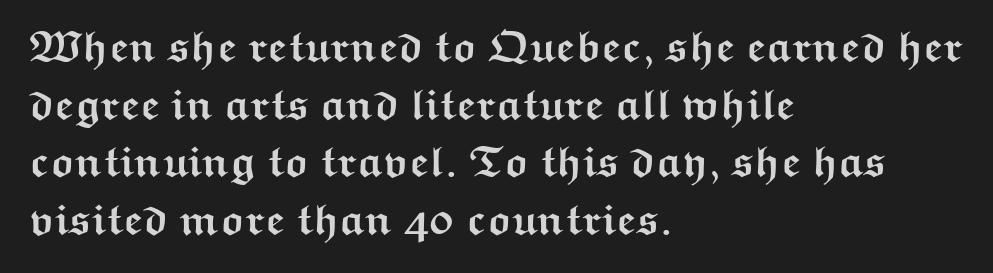
Q: Is the text bold? A: Yes.
Q: Is the text italic (slanted)? A: No, it is upright.
Q: Is the typeface a serif or a sans-serif typeface? A: Sans-serif.
Q: Is the text underlined? A: No.
Q: How is the paragraph aligned? A: Left-aligned.
Q: Is the spacing between letters normal or unusually wide? A: Normal.
Q: Is the spacing between lines tight, normal or loose? A: Normal.
Q: Width (condensed, normal, or wide)? A: Wide.
Q: Stroke contrast? A: Medium.
Q: x-height? A: Medium.
Q: Monospaced? A: No.
